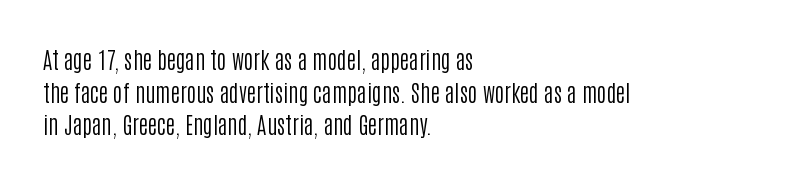
{"italic": "no", "bold": "no", "underline": "no", "align": "left", "line_spacing": "normal", "line_spacing_ratio": 1.42, "letter_spacing": "normal", "letter_spacing_em": 0.0, "glyph_px": 23}
